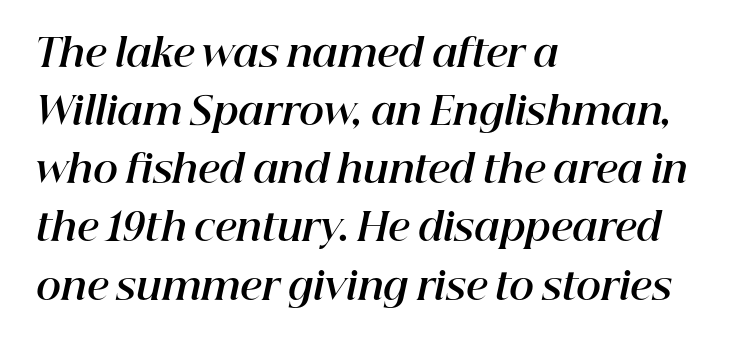
The image shows 38 px bold type, italic (leaning right); set left-aligned, normal line spacing (1.53x), normal letter spacing, not underlined; high stroke contrast and a medium x-height.
